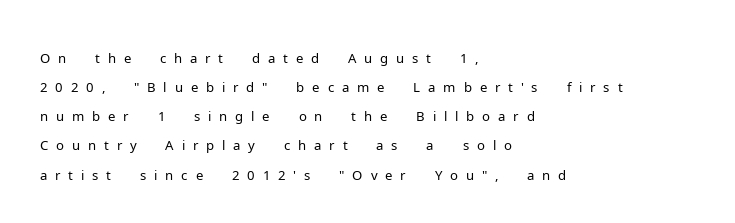
{"italic": "no", "bold": "no", "underline": "no", "align": "left", "line_spacing": "tight", "line_spacing_ratio": 1.08, "letter_spacing": "wide", "letter_spacing_em": 0.29, "glyph_px": 27}
